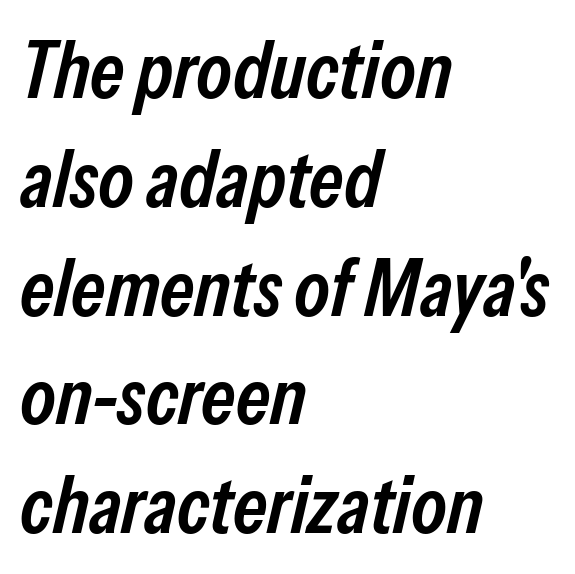
The image shows 80 px semibold, condensed type, italic (leaning right); set left-aligned, normal line spacing (1.36x), normal letter spacing, not underlined; low stroke contrast and a medium x-height.
